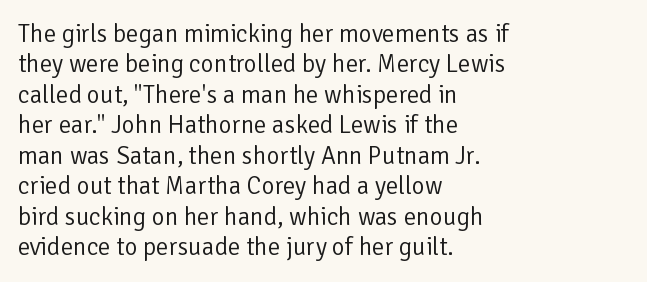
The image shows 25 px text type, upright; set left-aligned, line spacing 1.22x, normal letter spacing, not underlined.
